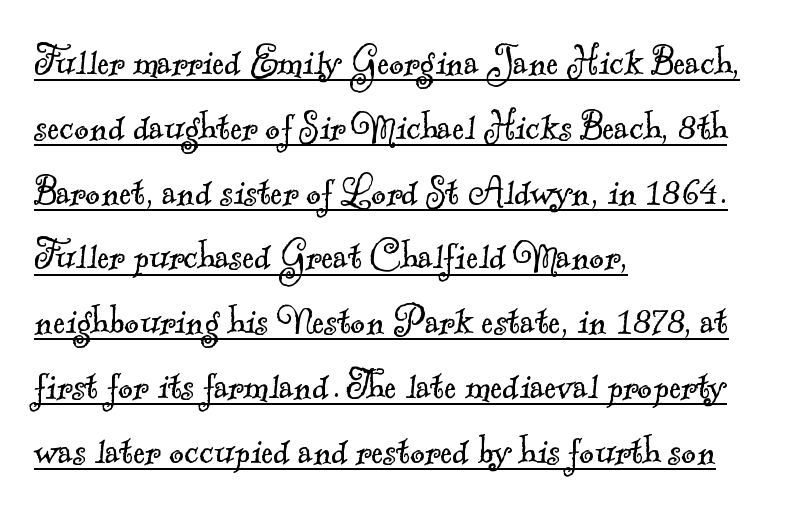
Q: Is the text bold? A: No.
Q: Is the typeface a serif or a sans-serif typeface? A: Serif.
Q: Is the text underlined? A: Yes.
Q: How is the paragraph aligned? A: Left-aligned.
Q: Is the spacing between letters normal or unusually wide? A: Normal.
Q: Is the spacing between lines tight, normal or loose? A: Normal.
Q: Width (condensed, normal, or wide)? A: Normal.
Q: x-height? A: Small.
Q: Monospaced? A: No.
